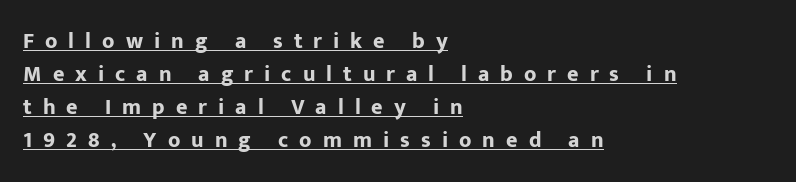
Q: Is the text bold? A: Yes.
Q: Is the text italic (slanted)? A: No, it is upright.
Q: Is the text underlined? A: Yes.
Q: How is the paragraph aligned? A: Left-aligned.
Q: Is the spacing between letters normal or unusually wide? A: Unusually wide.
Q: Is the spacing between lines tight, normal or loose? A: Normal.
